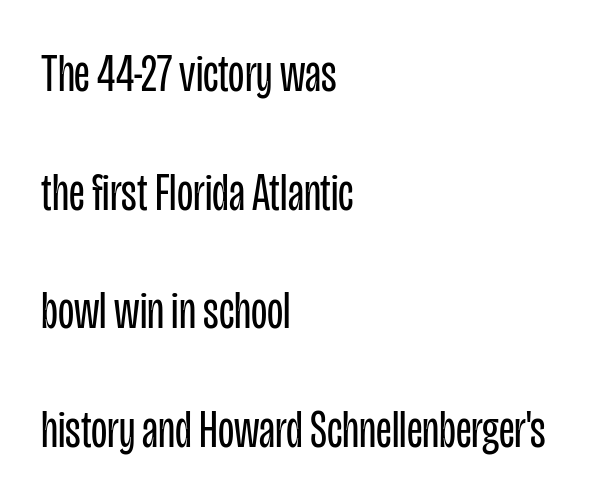
{"serif": "no", "italic": "no", "bold": "no", "weight": "regular", "width": "condensed", "stroke_contrast": "low", "x_height": "large", "monospaced": "no", "underline": "no", "align": "left", "line_spacing": "loose", "line_spacing_ratio": 2.24, "letter_spacing": "normal", "letter_spacing_em": 0.0, "glyph_px": 53}
